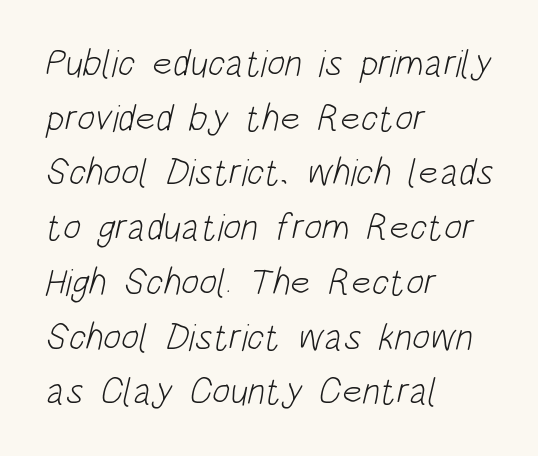
{"serif": "no", "bold": "no", "weight": "light", "width": "condensed", "stroke_contrast": "low", "x_height": "large", "monospaced": "no", "underline": "no", "align": "left", "line_spacing": "normal", "line_spacing_ratio": 1.44, "letter_spacing": "normal", "letter_spacing_em": 0.0, "glyph_px": 38}
